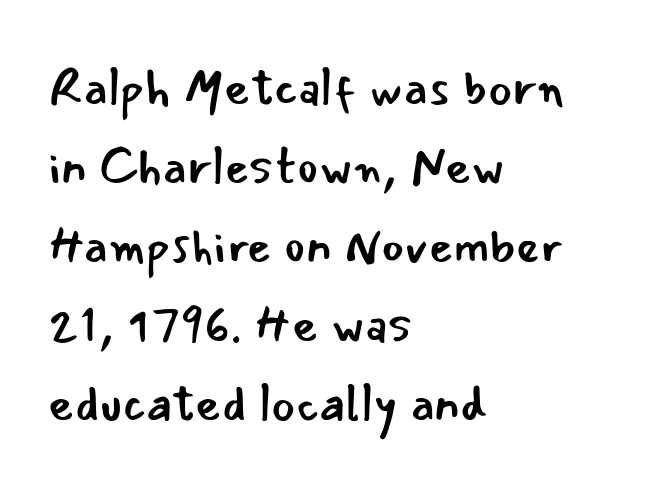
Q: Is the text bold? A: No.
Q: Is the text italic (slanted)? A: No, it is upright.
Q: Is the typeface a serif or a sans-serif typeface? A: Sans-serif.
Q: Is the text underlined? A: No.
Q: How is the paragraph aligned? A: Left-aligned.
Q: Is the spacing between letters normal or unusually wide? A: Normal.
Q: Is the spacing between lines tight, normal or loose? A: Normal.
Q: Width (condensed, normal, or wide)? A: Normal.
Q: Stroke contrast? A: Low.
Q: x-height? A: Small.
Q: Monospaced? A: No.
